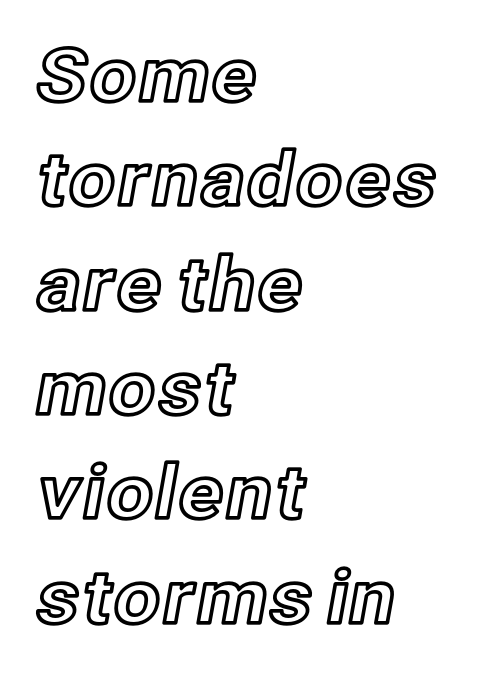
The image shows 74 px text type; set left-aligned, normal line spacing (1.41x), normal letter spacing, not underlined; a medium x-height.
